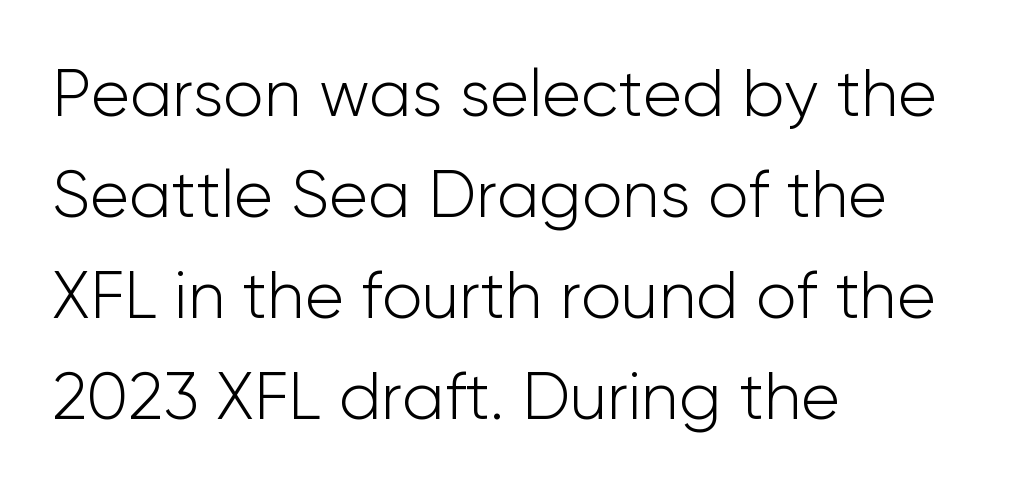
Q: Is the text bold? A: No.
Q: Is the text italic (slanted)? A: No, it is upright.
Q: Is the typeface a serif or a sans-serif typeface? A: Sans-serif.
Q: Is the text underlined? A: No.
Q: How is the paragraph aligned? A: Left-aligned.
Q: Is the spacing between letters normal or unusually wide? A: Normal.
Q: Is the spacing between lines tight, normal or loose? A: Normal.
Q: Width (condensed, normal, or wide)? A: Normal.
Q: Stroke contrast? A: Low.
Q: x-height? A: Medium.
Q: Monospaced? A: No.
